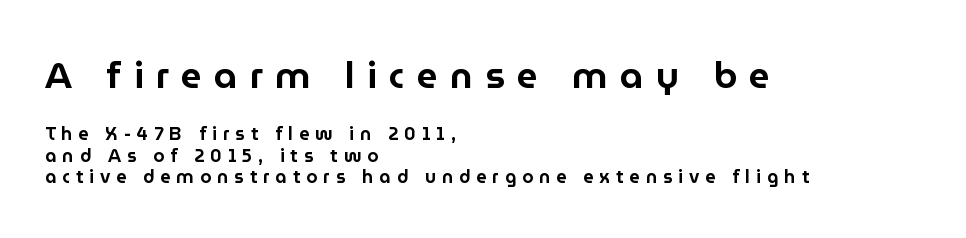
Q: Is the text italic (slanted)? A: No, it is upright.
Q: Is the typeface a serif or a sans-serif typeface? A: Sans-serif.
Q: Is the text underlined? A: No.
Q: How is the paragraph aligned? A: Left-aligned.
Q: Is the spacing between letters normal or unusually wide? A: Unusually wide.
Q: Which block of text is set in a larger size, the first (top) or the second (bottom)? A: The first (top) one.
Q: Width (condensed, normal, or wide)? A: Normal.
Q: Stroke contrast? A: Low.
Q: x-height? A: Medium.
Q: Monospaced? A: No.
